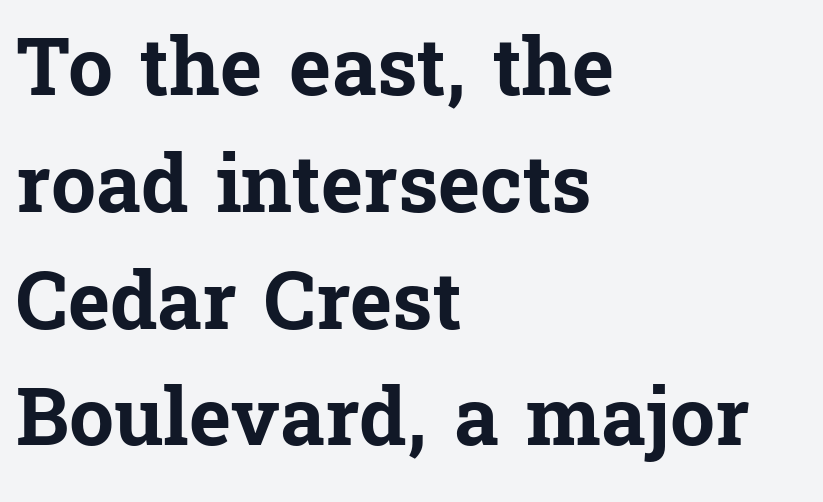
Serif or sans? Serif — the stroke terminals have little feet. Ascenders rise straight up at ninety degrees. The letterforms sit shoulder to shoulder at normal distance. Only glyphs here, with clear space below each row.
